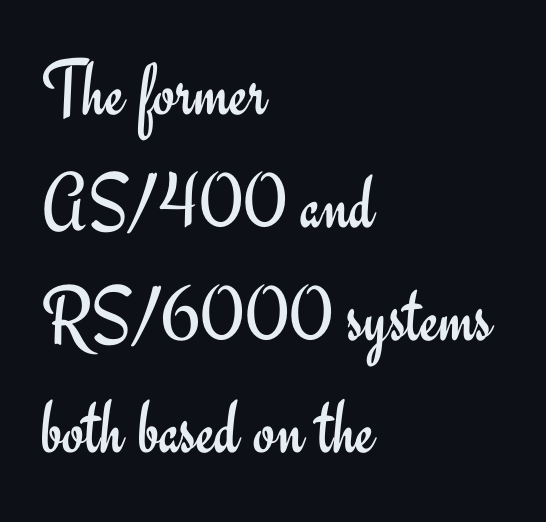
{"serif": "no", "bold": "no", "weight": "regular", "width": "normal", "stroke_contrast": "low", "x_height": "small", "monospaced": "no", "underline": "no", "align": "left", "line_spacing": "normal", "line_spacing_ratio": 1.41, "letter_spacing": "normal", "letter_spacing_em": 0.0, "glyph_px": 80}
